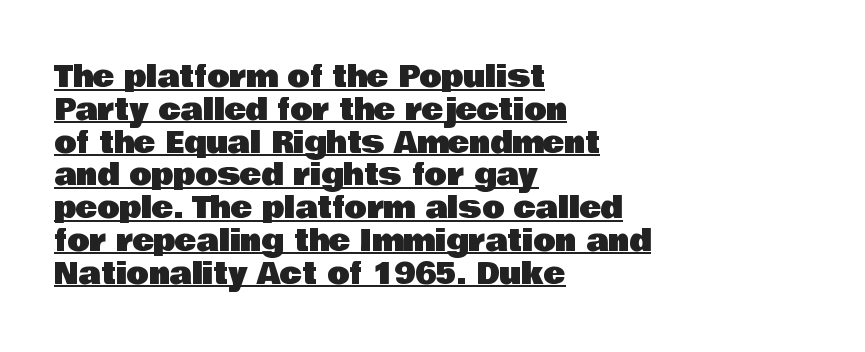
Q: Is the text italic (slanted)? A: No, it is upright.
Q: Is the typeface a serif or a sans-serif typeface? A: Sans-serif.
Q: Is the text underlined? A: Yes.
Q: How is the paragraph aligned? A: Left-aligned.
Q: Is the spacing between letters normal or unusually wide? A: Normal.
Q: Is the spacing between lines tight, normal or loose? A: Tight.
Q: Width (condensed, normal, or wide)? A: Normal.
Q: Stroke contrast? A: Low.
Q: x-height? A: Large.
Q: Monospaced? A: No.
